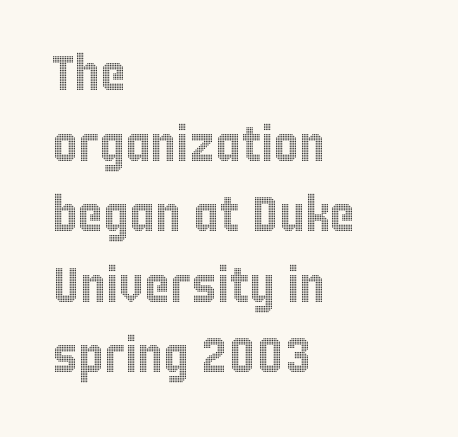
{"italic": "no", "width": "condensed", "x_height": "large", "monospaced": "no", "underline": "no", "align": "left", "line_spacing": "normal", "line_spacing_ratio": 1.44, "letter_spacing": "normal", "letter_spacing_em": 0.0, "glyph_px": 49}
